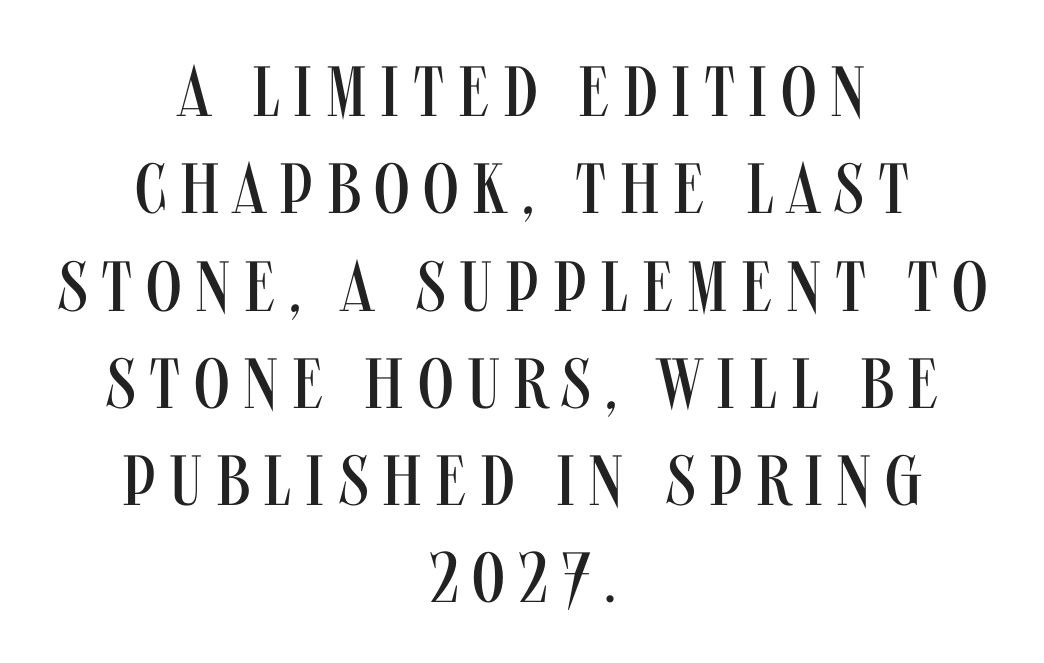
This sample uses an upright cut, with every glyph sitting square on the baseline. The rendering uses natural spacing where letterforms have individual widths. Successive baselines arrive at the customary interval. Is the block centered? Yes — each line is placed symmetrically about the middle.
